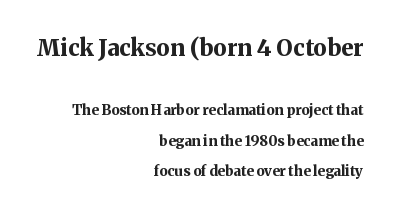
These lines keep a tight, regular rhythm from letter to letter. Scale decreases going downward across the two blocks. Unlike italic type, these characters show no tilt at all. Notice how thick the strokes are: this is what a full bold looks like.
